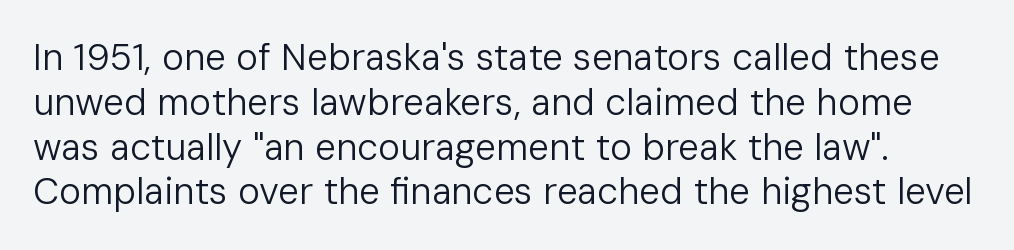
The image shows 37 px regular-weight sans-serif type, upright; set line spacing 1.21x, normal letter spacing, not underlined; low stroke contrast and a medium x-height.
